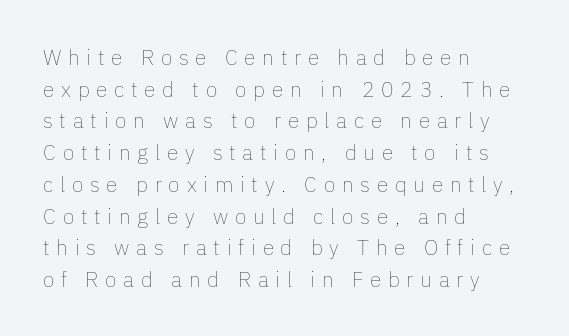
{"italic": "no", "bold": "no", "underline": "no", "align": "left", "line_spacing": "normal", "line_spacing_ratio": 1.51, "letter_spacing": "wide", "letter_spacing_em": 0.32, "glyph_px": 21}
